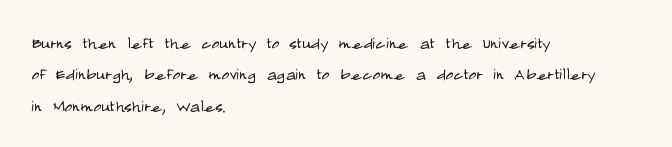
{"italic": "no", "bold": "no", "underline": "no", "align": "left", "line_spacing": "normal", "line_spacing_ratio": 1.5, "letter_spacing": "normal", "letter_spacing_em": 0.0, "glyph_px": 21}
